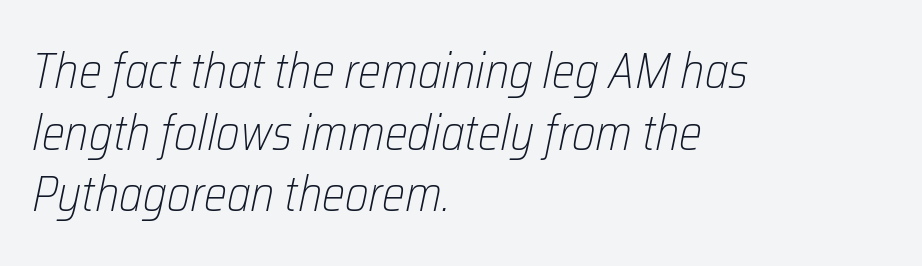
The image shows 49 px light, condensed type, italic (leaning right); set left-aligned, normal line spacing (1.26x), normal letter spacing, not underlined; low stroke contrast and a medium x-height.
